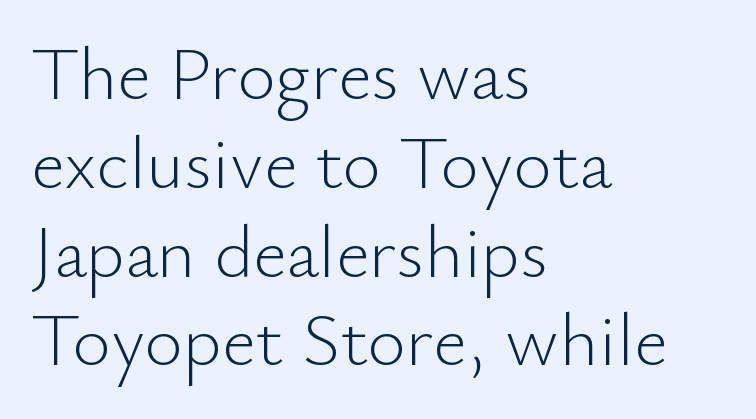
Q: Is the text bold? A: No.
Q: Is the text italic (slanted)? A: No, it is upright.
Q: Is the typeface a serif or a sans-serif typeface? A: Sans-serif.
Q: Is the text underlined? A: No.
Q: How is the paragraph aligned? A: Left-aligned.
Q: Is the spacing between letters normal or unusually wide? A: Normal.
Q: Width (condensed, normal, or wide)? A: Normal.
Q: Stroke contrast? A: Low.
Q: x-height? A: Small.
Q: Monospaced? A: No.
